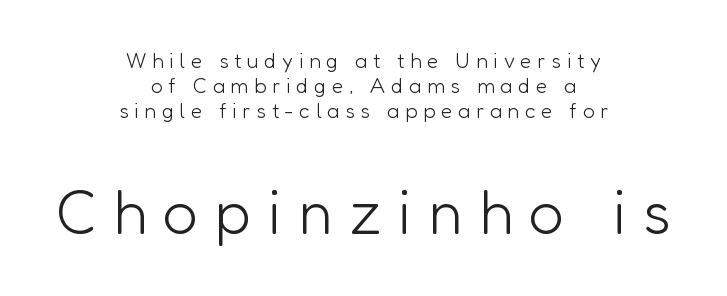
Q: Is the text bold? A: No.
Q: Is the text italic (slanted)? A: No, it is upright.
Q: Is the typeface a serif or a sans-serif typeface? A: Sans-serif.
Q: Is the text underlined? A: No.
Q: How is the paragraph aligned? A: Centered.
Q: Is the spacing between letters normal or unusually wide? A: Unusually wide.
Q: Which block of text is set in a larger size, the first (top) or the second (bottom)? A: The second (bottom) one.
Q: Width (condensed, normal, or wide)? A: Normal.
Q: Stroke contrast? A: Low.
Q: x-height? A: Medium.
Q: Monospaced? A: No.
